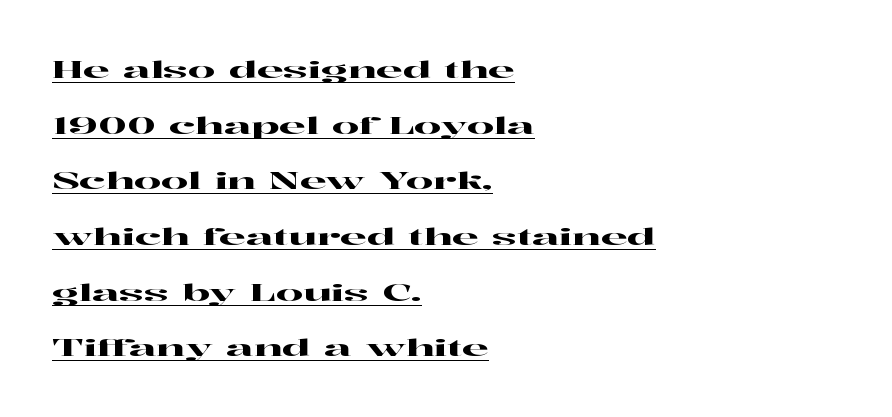
{"italic": "no", "underline": "yes", "align": "left", "line_spacing": "loose", "line_spacing_ratio": 2.32, "letter_spacing": "normal", "letter_spacing_em": 0.0, "glyph_px": 24}
